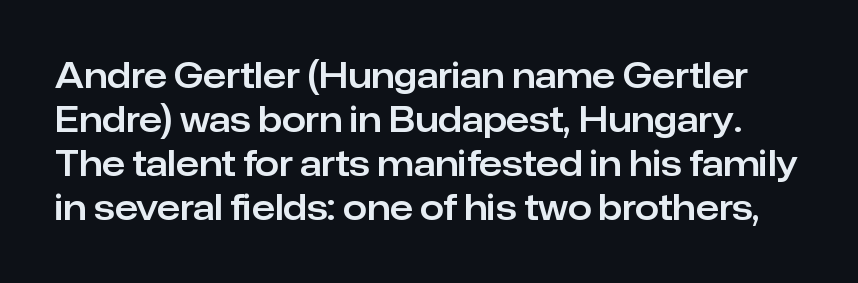
The rendering uses natural spacing where letterforms have individual widths. Are there feet on the stems? There aren't — it's a sans. Is there much room between lines? A standard amount, neither cramped nor airy. These lines were composed using upright roman letters. The line texture is even and compact thanks to regular tracking.
